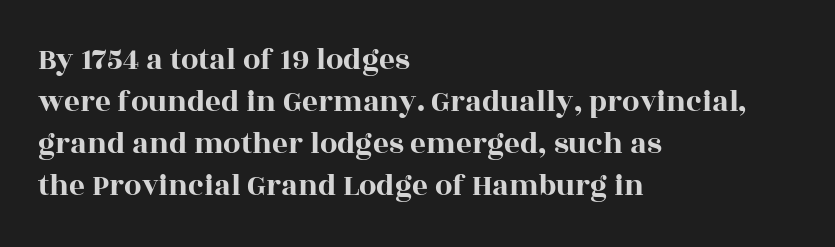
The lines in this sample share a left origin and differ only in where they stop. This sample has the flowing, uneven cadence of proportional lettering. Tracking here is standard; glyphs follow each other at the usual distance. The space directly below the letters is spotless. The characters display serif detailing at their extremities.
